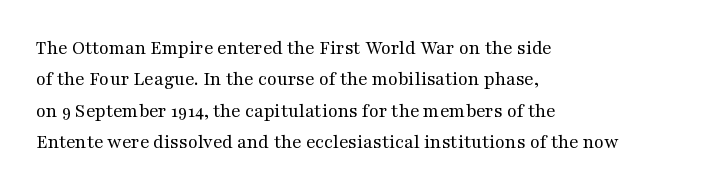
Q: Is the text bold? A: No.
Q: Is the text italic (slanted)? A: No, it is upright.
Q: Is the text underlined? A: No.
Q: How is the paragraph aligned? A: Left-aligned.
Q: Is the spacing between letters normal or unusually wide? A: Normal.
Q: Is the spacing between lines tight, normal or loose? A: Normal.
